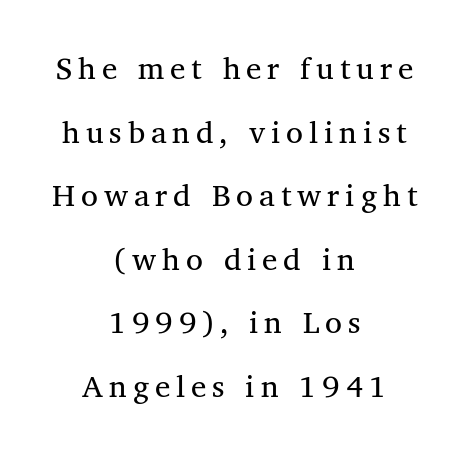
The image shows 31 px regular-weight serif type, upright; set centered, loose line spacing (2.05x), not underlined; medium stroke contrast and a medium x-height.
